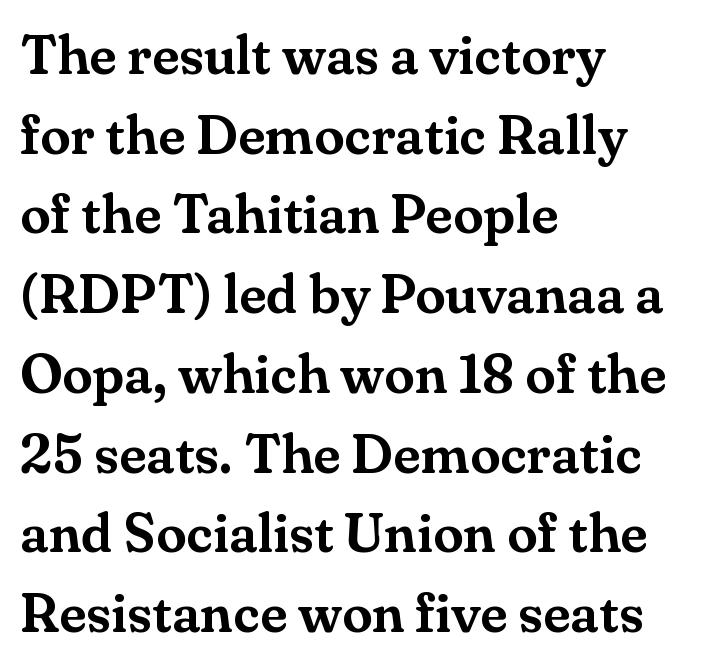
Line starts are locked; line ends wander. Observe the serifs anchoring each vertical stroke in this sample. Underline: absent. Nope, not italic — everything's standing straight. Is there much room between lines? A standard amount, neither cramped nor airy. Nothing unusual about the tracking: characters are spaced as the font intends.
